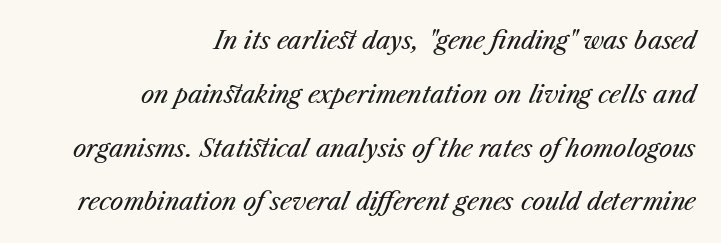
{"italic": "yes", "lean": "right", "slant_degrees": 23, "bold": "no", "underline": "no", "align": "right", "line_spacing": "loose", "line_spacing_ratio": 2.24, "letter_spacing": "normal", "letter_spacing_em": 0.0, "glyph_px": 24}
